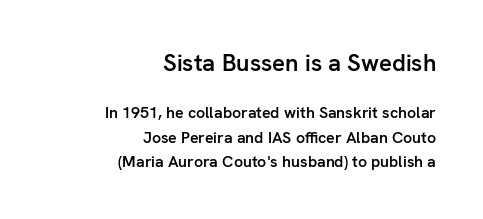
Q: Is the text bold? A: Semi-bold.
Q: Is the text italic (slanted)? A: No, it is upright.
Q: Is the text underlined? A: No.
Q: How is the paragraph aligned? A: Right-aligned.
Q: Is the spacing between letters normal or unusually wide? A: Normal.
Q: Is the spacing between lines tight, normal or loose? A: Normal.
Q: Which block of text is set in a larger size, the first (top) or the second (bottom)? A: The first (top) one.
